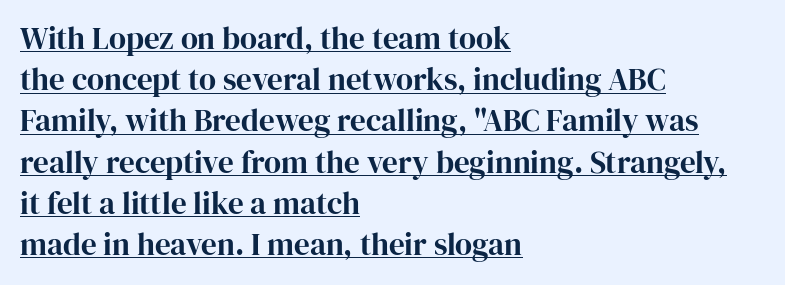
The image shows 31 px serif type, upright; set left-aligned, normal line spacing (1.33x), normal letter spacing, underlined; high stroke contrast and a medium x-height.
